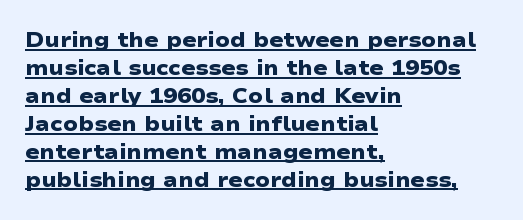
Q: Is the text bold? A: Yes.
Q: Is the text underlined? A: Yes.
Q: How is the paragraph aligned? A: Left-aligned.
Q: Is the spacing between letters normal or unusually wide? A: Normal.
Q: Is the spacing between lines tight, normal or loose? A: Normal.
